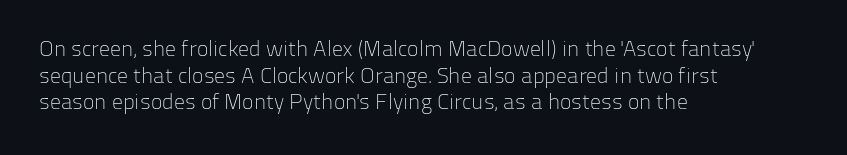
The image shows 22 px text type, upright; set left-aligned, line spacing 1.21x, normal letter spacing, not underlined.
